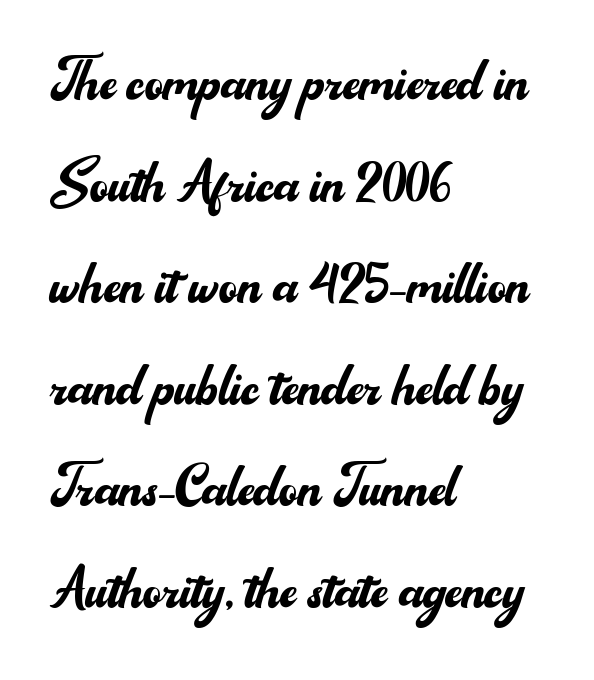
Serif or sans? Sans — the stroke terminals are bare. Is this a fixed-width face? No — the glyphs have proportional, varying widths. Just letters on the line, the space beneath them empty. This sample is left-justified, so line endings fall wherever the words run out.
